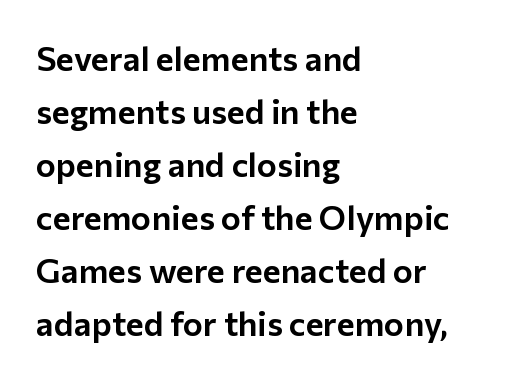
The image shows 34 px sans-serif type, upright; set left-aligned, normal line spacing (1.56x), normal letter spacing, not underlined; low stroke contrast and a medium x-height.
